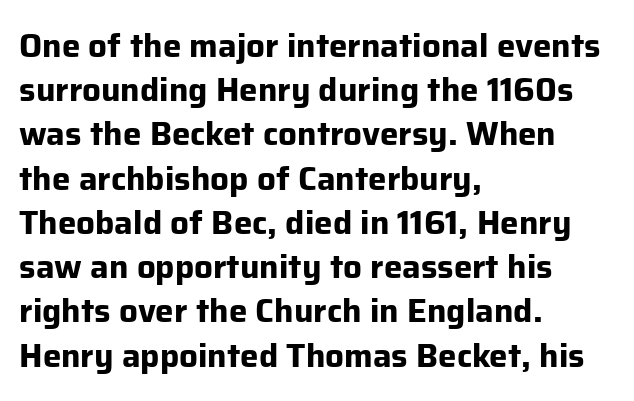
Q: Is the text bold? A: Yes.
Q: Is the text italic (slanted)? A: No, it is upright.
Q: Is the typeface a serif or a sans-serif typeface? A: Sans-serif.
Q: Is the text underlined? A: No.
Q: How is the paragraph aligned? A: Left-aligned.
Q: Is the spacing between letters normal or unusually wide? A: Normal.
Q: Is the spacing between lines tight, normal or loose? A: Normal.
Q: Width (condensed, normal, or wide)? A: Normal.
Q: Stroke contrast? A: Low.
Q: x-height? A: Medium.
Q: Monospaced? A: No.
